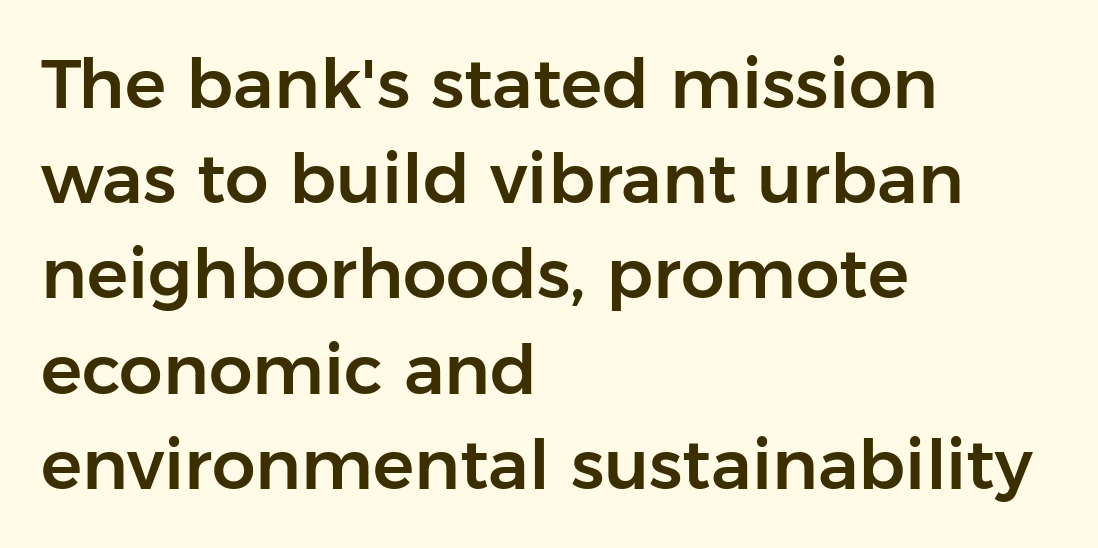
Ascenders rise straight up at ninety degrees. Layout note: lines flush left. The rendering uses natural spacing where letterforms have individual widths. Standard letterfit; no display-style spreading of the glyphs. Each letter's strokes conclude bluntly, with no projecting serifs.
